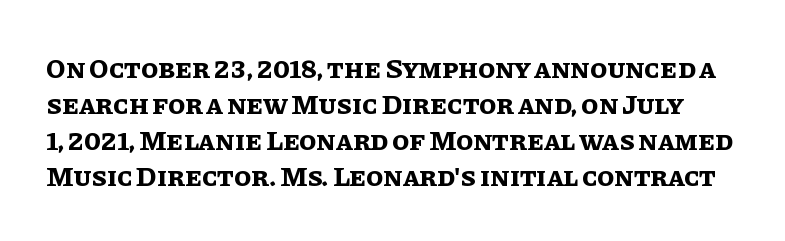
Q: Is the text bold? A: Yes.
Q: Is the text italic (slanted)? A: No, it is upright.
Q: Is the text underlined? A: No.
Q: Is the spacing between letters normal or unusually wide? A: Normal.
Q: Is the spacing between lines tight, normal or loose? A: Normal.
Q: Width (condensed, normal, or wide)? A: Normal.
Q: Stroke contrast? A: Low.
Q: x-height? A: Large.
Q: Monospaced? A: No.
